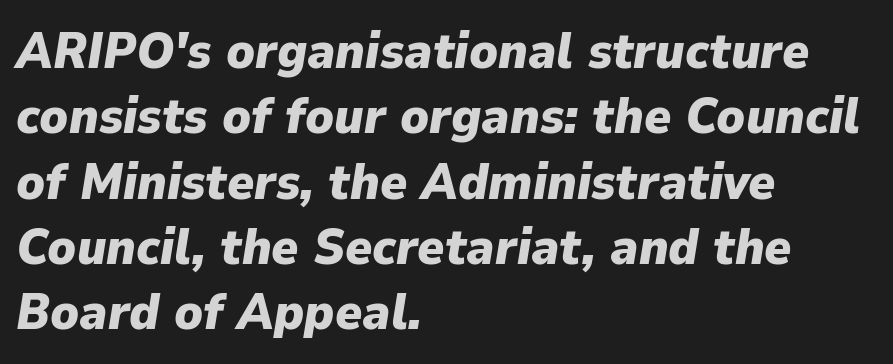
{"italic": "yes", "lean": "right", "slant_degrees": 9, "bold": "yes", "weight": "heavy", "width": "normal", "stroke_contrast": "low", "x_height": "medium", "monospaced": "no", "underline": "no", "align": "left", "line_spacing": "normal", "line_spacing_ratio": 1.28, "letter_spacing": "normal", "letter_spacing_em": 0.0, "glyph_px": 51}
